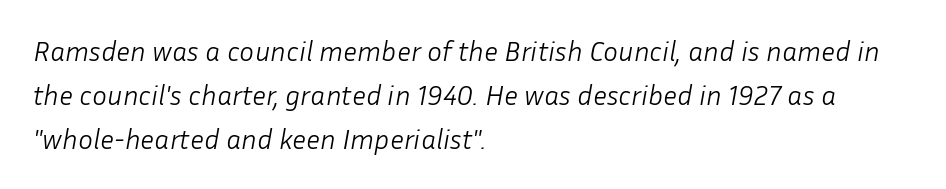
Characters are canted at an angle relative to the baseline's perpendicular. Character widths vary here, with narrow letters taking less room than wide ones. Look at the tracking — it's just the regular setting, nothing added. The typeface has the unassuming heft of standard copy or less. The setting favours the left margin, as ordinary paragraphs usually do.
